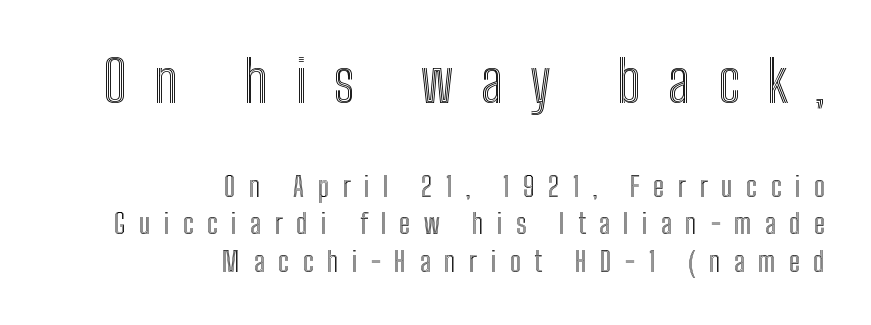
Q: Is the text italic (slanted)? A: No, it is upright.
Q: Is the text underlined? A: No.
Q: How is the paragraph aligned? A: Right-aligned.
Q: Is the spacing between letters normal or unusually wide? A: Unusually wide.
Q: Is the spacing between lines tight, normal or loose? A: Normal.
Q: Which block of text is set in a larger size, the first (top) or the second (bottom)? A: The first (top) one.
Q: Width (condensed, normal, or wide)? A: Condensed.
Q: x-height? A: Medium.
Q: Monospaced? A: No.
